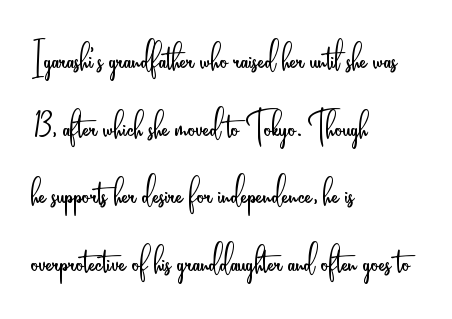
A sans-serif font was chosen for this passage. Default kerning and tracking; the words read as compact shapes. These lines are rendered in a variable-pitch font.
